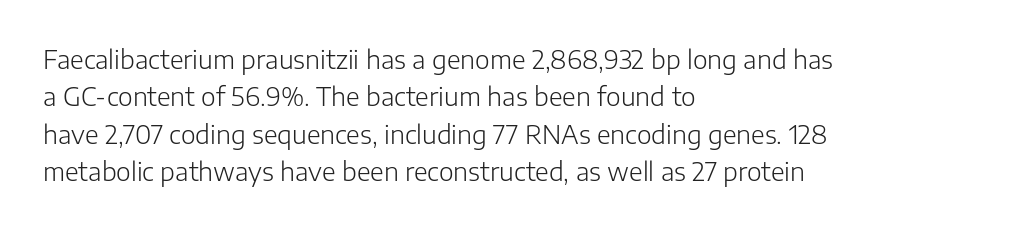
Q: Is the text bold? A: No.
Q: Is the text italic (slanted)? A: No, it is upright.
Q: Is the text underlined? A: No.
Q: How is the paragraph aligned? A: Left-aligned.
Q: Is the spacing between letters normal or unusually wide? A: Normal.
Q: Is the spacing between lines tight, normal or loose? A: Normal.
